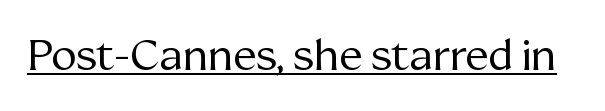
Is there an underline? Yes — a line sits under the letters. Inter-character spacing is left at the font's built-in metrics. Weight: regular or lighter. It's the straight-up-and-down kind of type.
